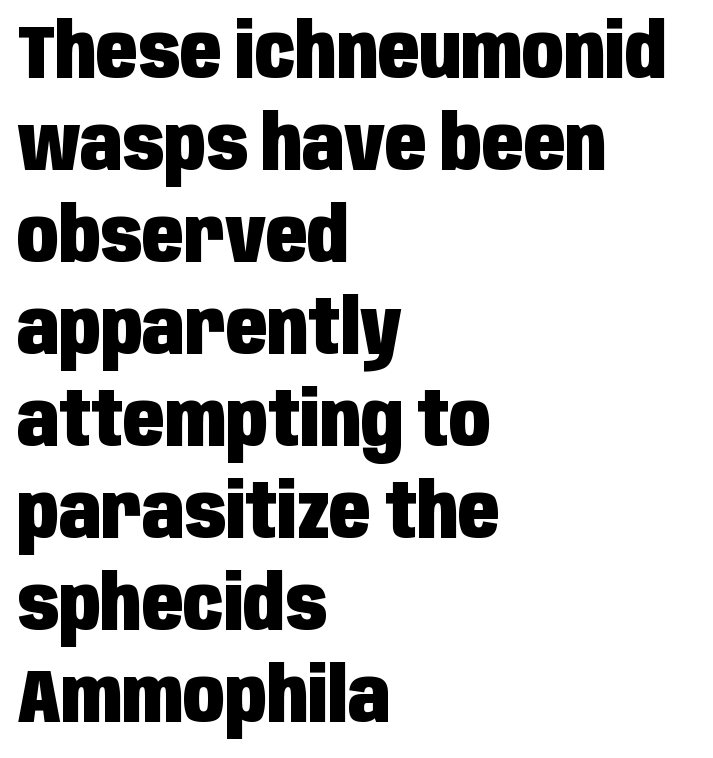
{"serif": "no", "italic": "no", "bold": "yes", "weight": "heavy", "width": "condensed", "stroke_contrast": "low", "x_height": "large", "monospaced": "no", "underline": "no", "align": "left", "line_spacing_ratio": 1.21, "letter_spacing": "normal", "letter_spacing_em": 0.0, "glyph_px": 76}
